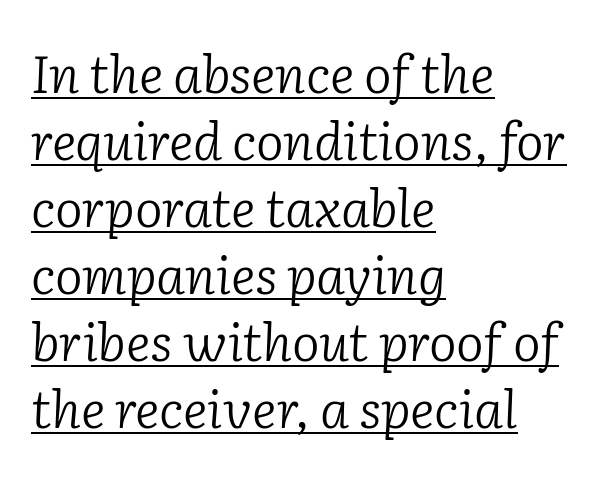
{"serif": "yes", "italic": "yes", "lean": "right", "slant_degrees": 2, "bold": "no", "weight": "light", "width": "normal", "stroke_contrast": "low", "x_height": "medium", "monospaced": "no", "underline": "yes", "align": "left", "line_spacing": "normal", "line_spacing_ratio": 1.29, "letter_spacing": "normal", "letter_spacing_em": 0.0, "glyph_px": 52}
